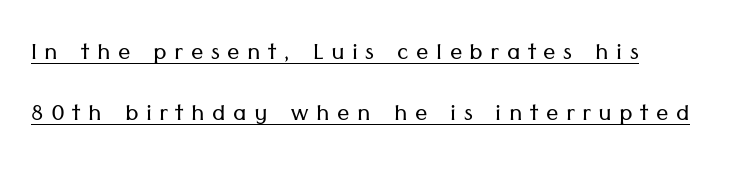
{"serif": "no", "italic": "no", "bold": "no", "weight": "light", "width": "normal", "stroke_contrast": "low", "x_height": "medium", "monospaced": "no", "underline": "yes", "align": "left", "line_spacing": "loose", "line_spacing_ratio": 1.98, "letter_spacing": "wide", "letter_spacing_em": 0.24, "glyph_px": 31}
